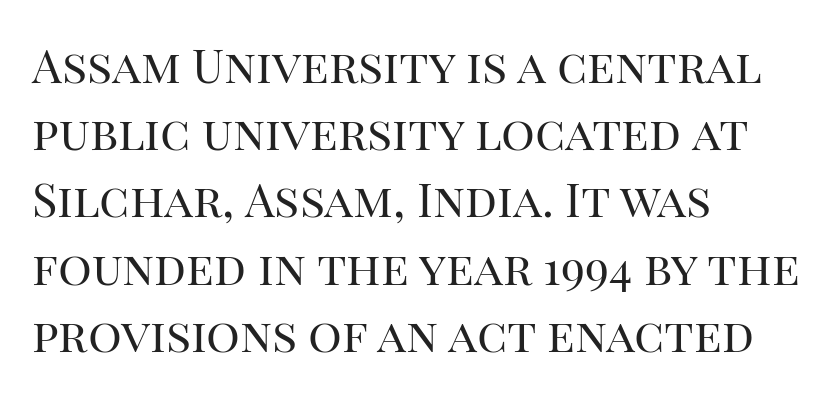
The image shows 47 px regular-weight serif type, upright; set left-aligned, normal line spacing (1.43x), normal letter spacing, not underlined; high stroke contrast and a large x-height.
